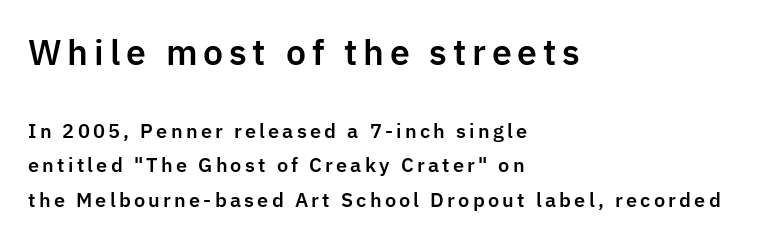
The image shows 34 px sans-serif type, upright; set left-aligned, line spacing 1.81x, not underlined; the first (top) block is 1.79x larger; low stroke contrast and a medium x-height.
